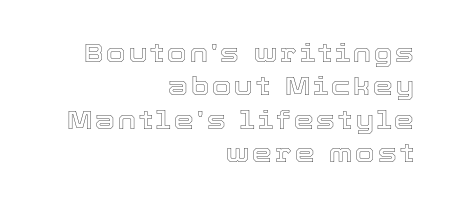
A roman cut, with each character standing at attention. Interline gaps are of average width in this sample. The passage is arranged like a letterhead date or caption credit — flush right. Letters rest on an invisible, unmarked baseline.
